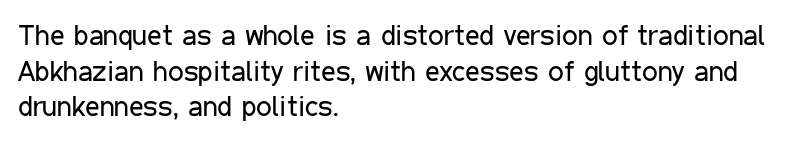
The image shows 28 px regular-weight, condensed sans-serif type, upright; set left-aligned, normal line spacing (1.27x), normal letter spacing, not underlined; low stroke contrast and a medium x-height.
